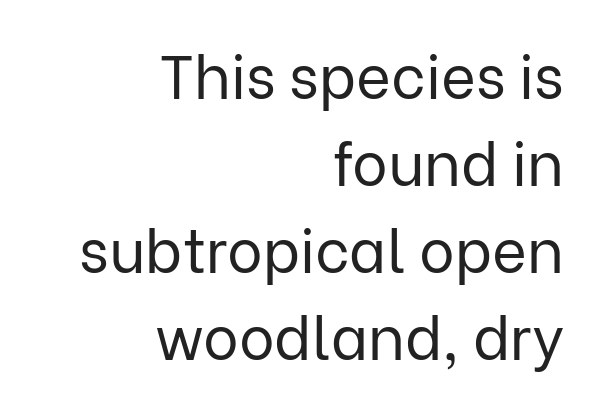
{"serif": "no", "italic": "no", "bold": "no", "weight": "regular", "width": "normal", "stroke_contrast": "low", "x_height": "medium", "monospaced": "no", "underline": "no", "align": "right", "line_spacing": "normal", "line_spacing_ratio": 1.45, "letter_spacing": "normal", "letter_spacing_em": 0.0, "glyph_px": 60}
